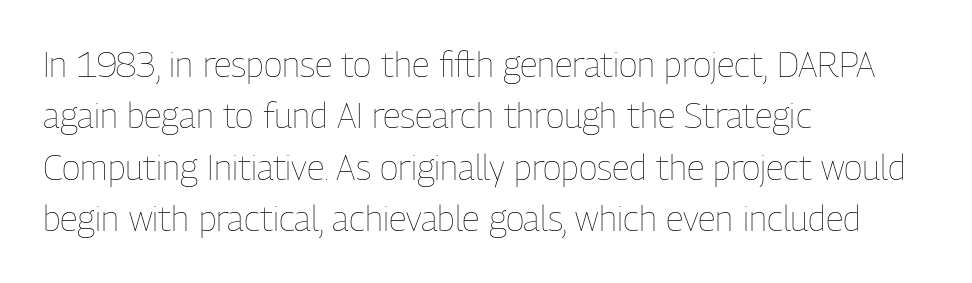
{"italic": "no", "bold": "no", "weight": "thin", "width": "condensed", "stroke_contrast": "low", "x_height": "medium", "monospaced": "no", "underline": "no", "align": "left", "line_spacing": "normal", "line_spacing_ratio": 1.47, "letter_spacing": "normal", "letter_spacing_em": 0.0, "glyph_px": 35}
